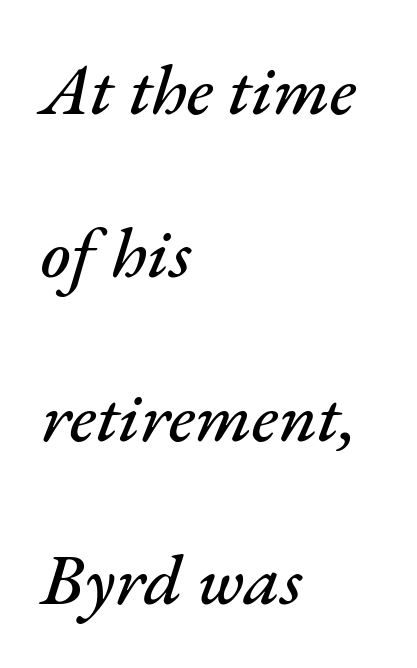
Q: Is the text italic (slanted)? A: Yes, it leans right by about 17 degrees.
Q: Is the text underlined? A: No.
Q: How is the paragraph aligned? A: Left-aligned.
Q: Is the spacing between letters normal or unusually wide? A: Normal.
Q: Is the spacing between lines tight, normal or loose? A: Loose.
Q: Width (condensed, normal, or wide)? A: Normal.
Q: Stroke contrast? A: Medium.
Q: x-height? A: Small.
Q: Monospaced? A: No.
